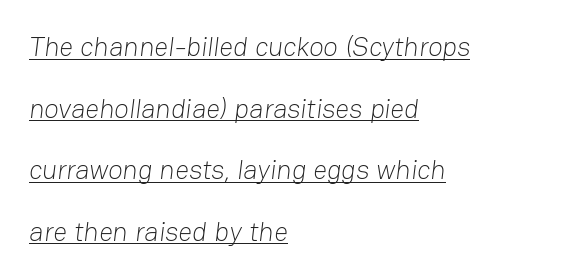
{"bold": "no", "underline": "yes", "align": "left", "line_spacing": "loose", "line_spacing_ratio": 2.28, "letter_spacing": "normal", "letter_spacing_em": 0.0, "glyph_px": 27}
